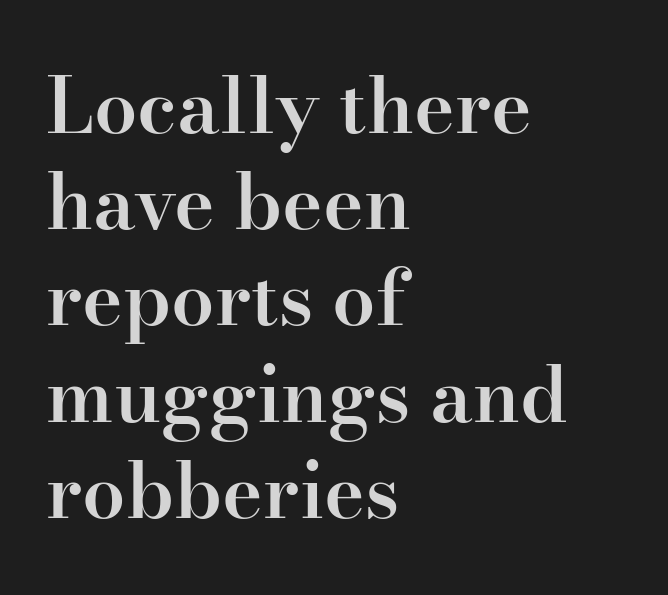
The image shows 77 px semibold serif type, upright; set left-aligned, normal line spacing (1.25x), normal letter spacing, not underlined; high stroke contrast and a small x-height.
